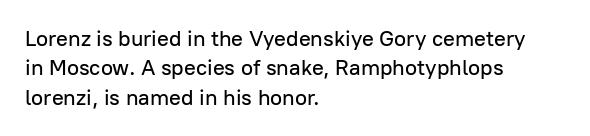
Glyph-to-glyph distance matches everyday printed text. If you drew a ruler down the left edge, every line would touch it. The letters stand upright; this is a roman face. No word sits above an underline. The line-height multiplier appears to be the usual default.
